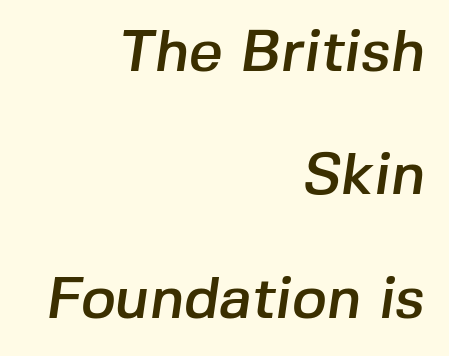
Q: Is the typeface a serif or a sans-serif typeface? A: Sans-serif.
Q: Is the text underlined? A: No.
Q: How is the paragraph aligned? A: Right-aligned.
Q: Is the spacing between letters normal or unusually wide? A: Normal.
Q: Is the spacing between lines tight, normal or loose? A: Loose.
Q: Width (condensed, normal, or wide)? A: Normal.
Q: Stroke contrast? A: Low.
Q: x-height? A: Medium.
Q: Monospaced? A: No.
